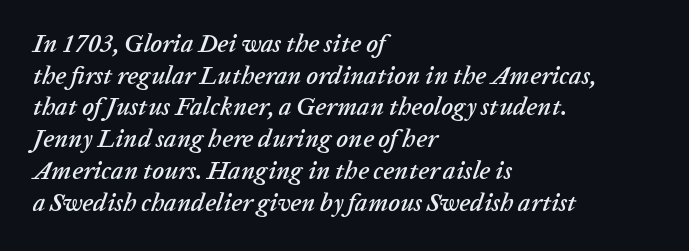
Q: Is the text italic (slanted)? A: Yes, it leans right by about 20 degrees.
Q: Is the text underlined? A: No.
Q: How is the paragraph aligned? A: Left-aligned.
Q: Is the spacing between letters normal or unusually wide? A: Normal.
Q: Is the spacing between lines tight, normal or loose? A: Normal.
